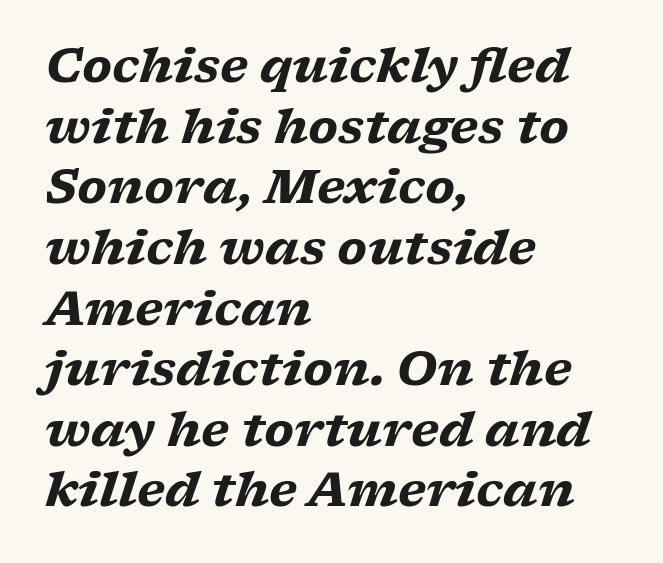
Q: Is the text bold? A: Yes.
Q: Is the text italic (slanted)? A: Yes, it leans right by about 17 degrees.
Q: Is the typeface a serif or a sans-serif typeface? A: Serif.
Q: Is the text underlined? A: No.
Q: How is the paragraph aligned? A: Left-aligned.
Q: Is the spacing between letters normal or unusually wide? A: Normal.
Q: Is the spacing between lines tight, normal or loose? A: Normal.
Q: Width (condensed, normal, or wide)? A: Wide.
Q: Stroke contrast? A: Low.
Q: x-height? A: Medium.
Q: Monospaced? A: No.
